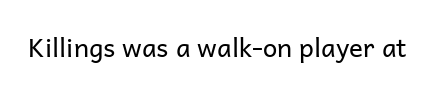
A roman cut, with each character standing at attention. Decoration check: the copy has no underline. The gaps between neighbouring characters are ordinary and unremarkable. Bold? No — there's no thickening of the strokes.
